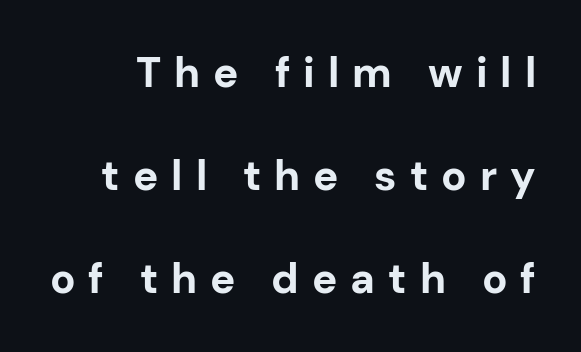
{"serif": "no", "italic": "no", "bold": "yes", "weight": "bold", "width": "normal", "stroke_contrast": "low", "x_height": "medium", "monospaced": "no", "underline": "no", "line_spacing": "loose", "line_spacing_ratio": 2.45, "letter_spacing": "wide", "letter_spacing_em": 0.31, "glyph_px": 42}
